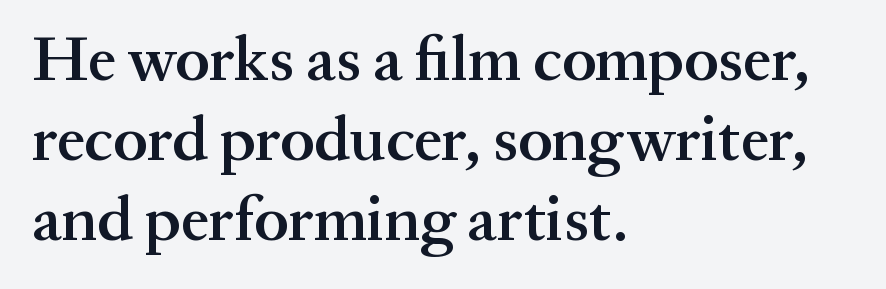
The baseline area is clear. Check where the strokes stop: tiny serifs finish them off. Stroke thickness is moderately raised; the sample reads as semibold. The rendering uses a moderate line-height, typical for paragraphs. Each letter keeps its own natural width here, so spacing adapts to shape. Left-aligned paragraph, ragged on the right.
